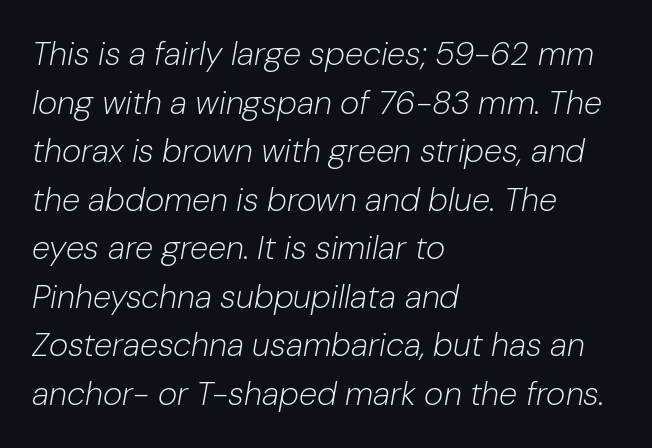
The image shows 33 px light type, italic (leaning right); set left-aligned, normal line spacing (1.47x), normal letter spacing, not underlined; low stroke contrast and a medium x-height.
